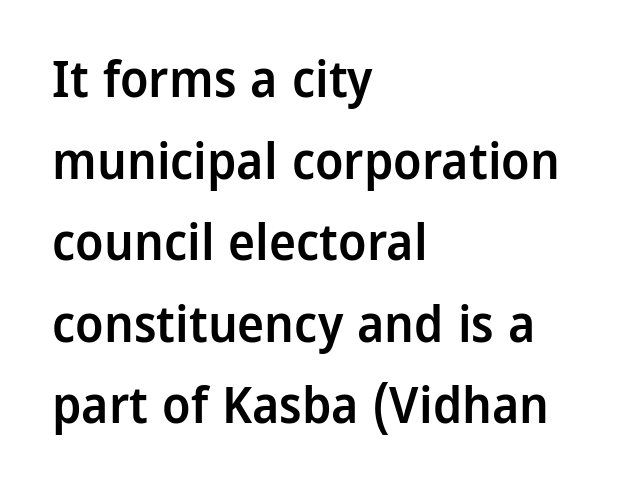
Q: Is the text bold? A: Semi-bold.
Q: Is the text italic (slanted)? A: No, it is upright.
Q: Is the typeface a serif or a sans-serif typeface? A: Sans-serif.
Q: Is the text underlined? A: No.
Q: How is the paragraph aligned? A: Left-aligned.
Q: Is the spacing between letters normal or unusually wide? A: Normal.
Q: Is the spacing between lines tight, normal or loose? A: Normal.
Q: Width (condensed, normal, or wide)? A: Normal.
Q: Stroke contrast? A: Low.
Q: x-height? A: Medium.
Q: Monospaced? A: No.
